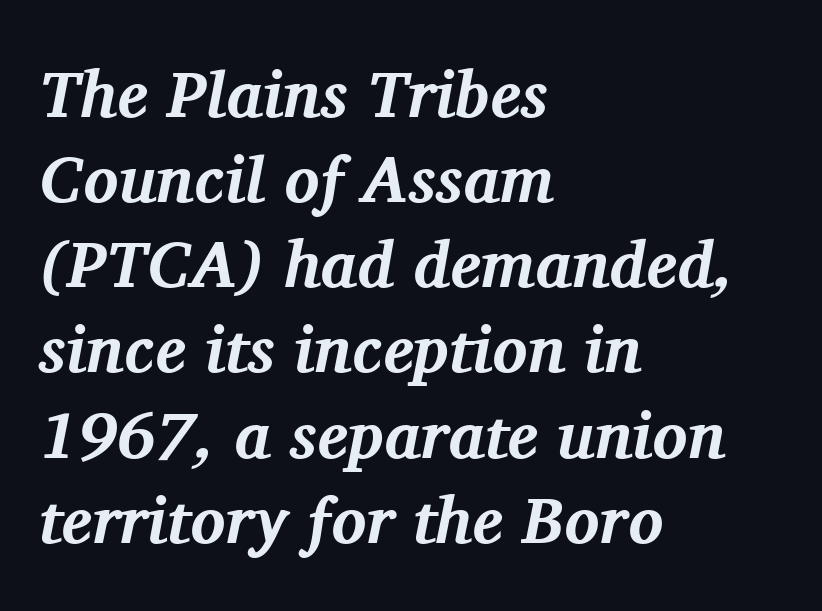
The image shows 65 px bold serif type, italic (leaning right); set left-aligned, normal line spacing (1.31x), normal letter spacing, not underlined; medium stroke contrast and a medium x-height.
